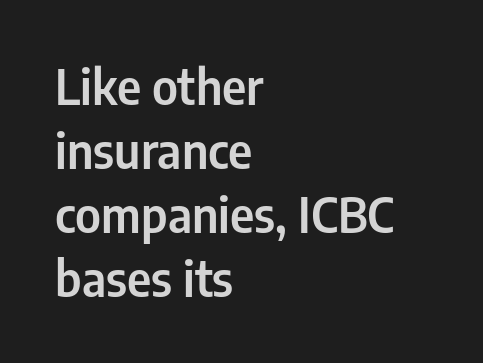
One-word summary of the alignment: left. Examine the stroke ends and you'll find no serifs. The type sits square on the baseline with zero lean. Letter spacing: default. Students, observe: this is what conventionally led text looks like.
